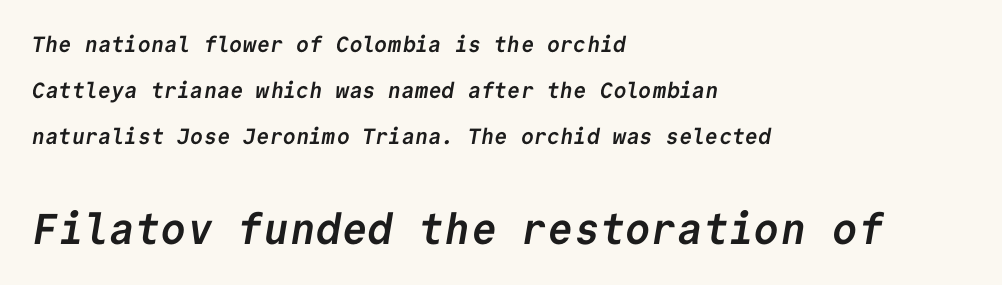
{"serif": "no", "bold": "yes", "weight": "semibold", "width": "normal", "stroke_contrast": "low", "x_height": "medium", "monospaced": "yes", "underline": "no", "align": "left", "line_spacing": "loose", "line_spacing_ratio": 2.1, "letter_spacing": "normal", "letter_spacing_em": 0.0, "larger_block": "second", "size_ratio": 1.95, "glyph_px": 43}
